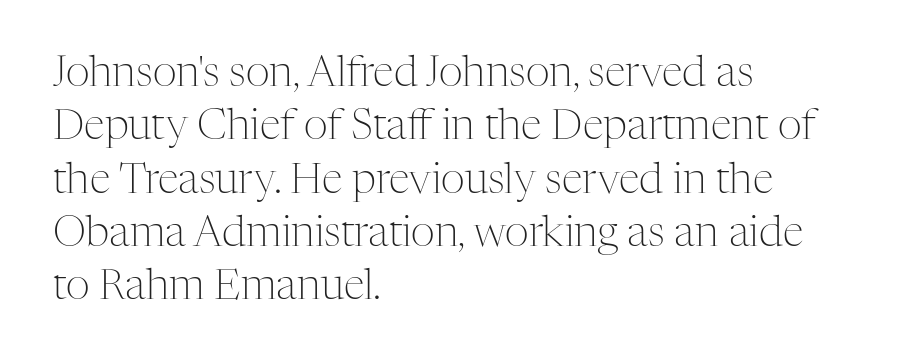
{"serif": "yes", "italic": "no", "bold": "no", "weight": "light", "width": "normal", "stroke_contrast": "medium", "x_height": "medium", "monospaced": "no", "underline": "no", "align": "left", "line_spacing": "normal", "line_spacing_ratio": 1.27, "letter_spacing": "normal", "letter_spacing_em": 0.0, "glyph_px": 42}
